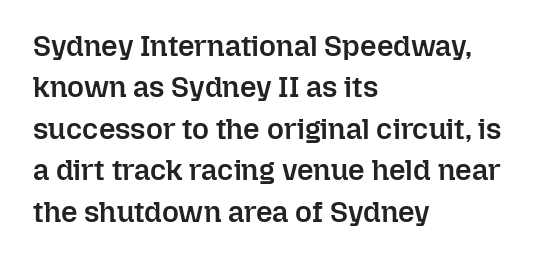
{"italic": "no", "bold": "semi", "weight": "semibold", "width": "normal", "stroke_contrast": "low", "x_height": "medium", "monospaced": "no", "underline": "no", "align": "left", "line_spacing": "normal", "line_spacing_ratio": 1.43, "letter_spacing": "normal", "letter_spacing_em": 0.0, "glyph_px": 29}
